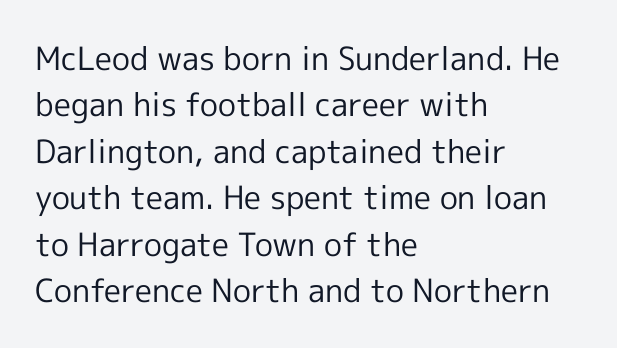
The image shows 32 px regular-weight sans-serif type, upright; set left-aligned, normal line spacing (1.45x), normal letter spacing, not underlined; a medium x-height.
